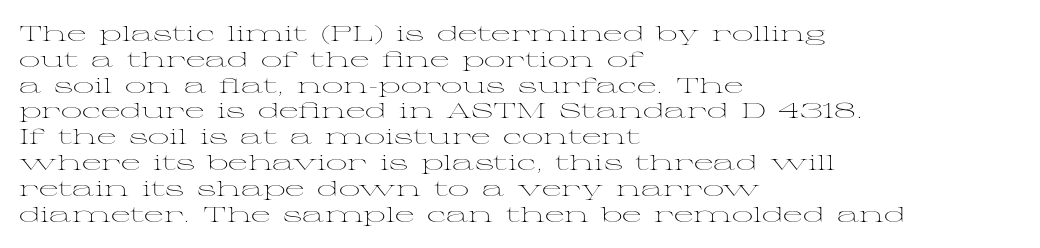
Visually the block forms a straight wall on the left and a jagged coastline on the right. This sample uses plain, unmodified letter spacing. The face looks like a standard text weight, possibly lighter. Check under the words: just untouched page. Does the lettering tilt? It doesn't — this is upright.
